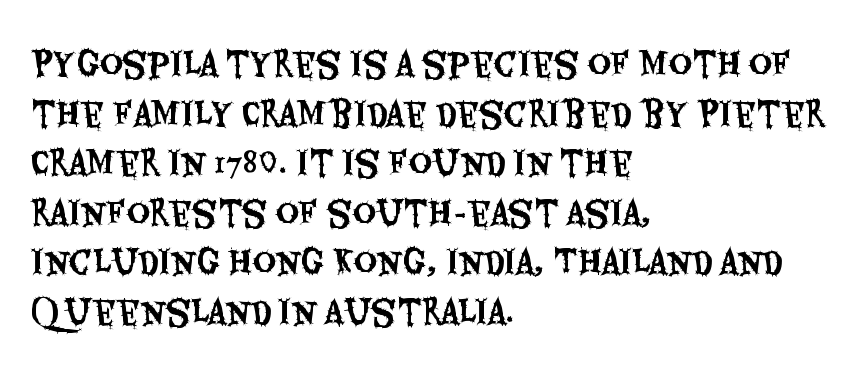
Q: Is the text italic (slanted)? A: No, it is upright.
Q: Is the typeface a serif or a sans-serif typeface? A: Sans-serif.
Q: Is the text underlined? A: No.
Q: How is the paragraph aligned? A: Left-aligned.
Q: Is the spacing between letters normal or unusually wide? A: Normal.
Q: Is the spacing between lines tight, normal or loose? A: Normal.
Q: Width (condensed, normal, or wide)? A: Condensed.
Q: Stroke contrast? A: Medium.
Q: x-height? A: Large.
Q: Monospaced? A: No.
